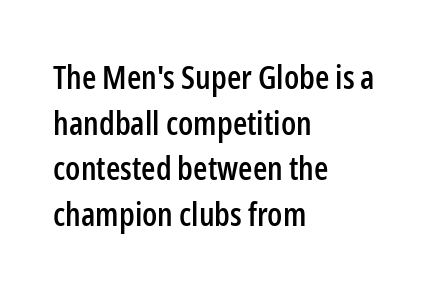
Letterform terminals end flat and unadorned throughout the passage. A classic flush-left, rag-right setting is used for this passage. You could not count columns in this text — the font is proportionally spaced. Check under the words: just untouched page. Notice how the stems are strictly vertical — no italics here.
